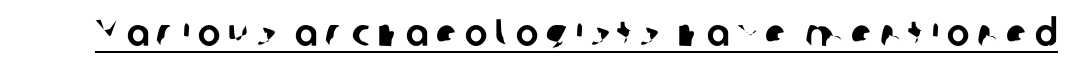
Has an underline been added? It has. The font family rendered here belongs to the sans-serif group. A typesetter would call this proportional, since set widths differ per character. The horizontal fit of the characters is loose and conspicuously gappy.
